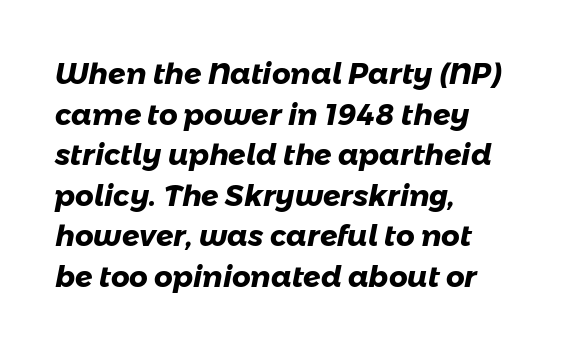
Q: Is the text bold? A: Yes.
Q: Is the typeface a serif or a sans-serif typeface? A: Sans-serif.
Q: Is the text underlined? A: No.
Q: How is the paragraph aligned? A: Left-aligned.
Q: Is the spacing between letters normal or unusually wide? A: Normal.
Q: Is the spacing between lines tight, normal or loose? A: Normal.
Q: Width (condensed, normal, or wide)? A: Normal.
Q: Stroke contrast? A: Low.
Q: x-height? A: Medium.
Q: Monospaced? A: No.
